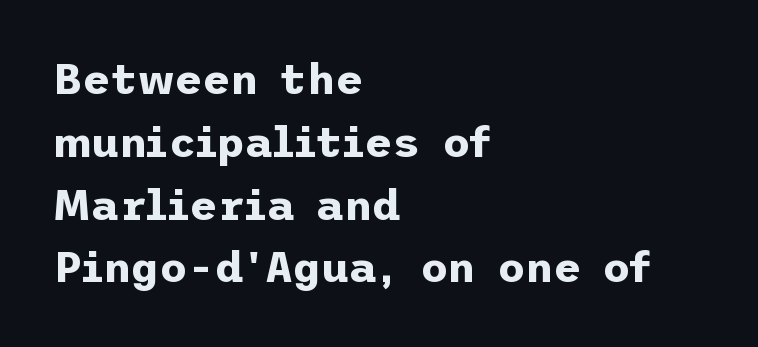
The image shows 43 px bold sans-serif type, upright; set left-aligned, normal line spacing (1.46x), normal letter spacing, not underlined; low stroke contrast and a medium x-height.
